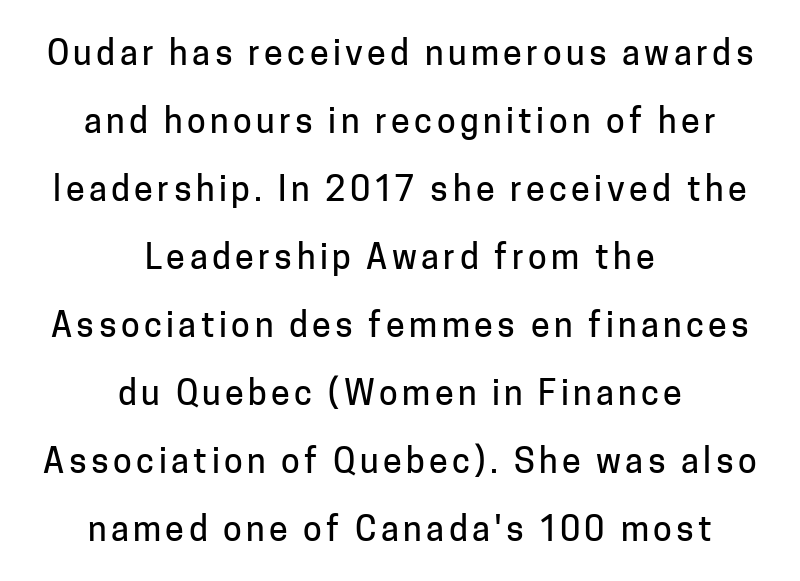
The image shows 34 px sans-serif type, upright; set centered, loose line spacing (2.0x), not underlined; low stroke contrast and a medium x-height.
